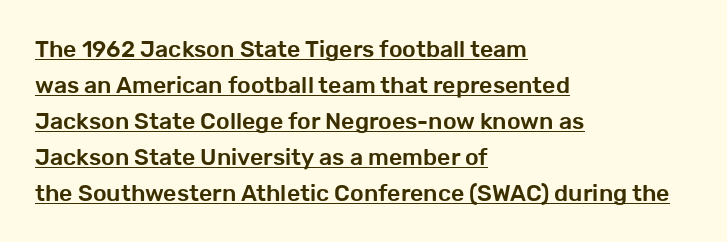
The image shows 23 px text type, upright; set left-aligned, normal line spacing (1.56x), normal letter spacing, underlined.
